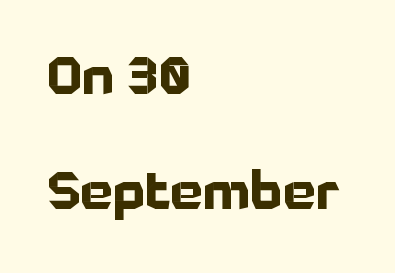
{"serif": "no", "italic": "no", "bold": "yes", "weight": "bold", "width": "normal", "stroke_contrast": "low", "x_height": "medium", "monospaced": "no", "underline": "no", "align": "left", "line_spacing": "loose", "line_spacing_ratio": 2.22, "letter_spacing": "normal", "letter_spacing_em": 0.0, "glyph_px": 52}
